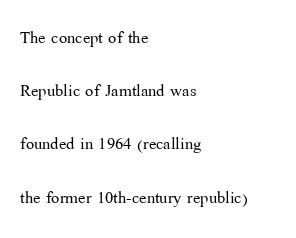
The image shows 22 px text type, upright; set left-aligned, loose line spacing (2.42x), normal letter spacing, not underlined.
